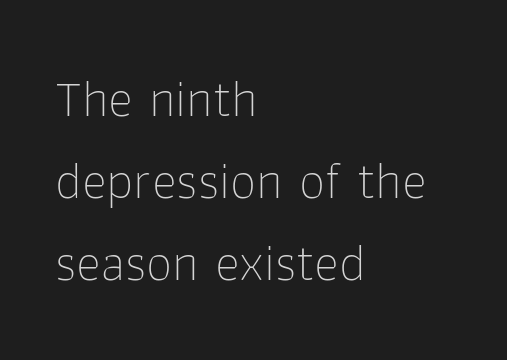
The image shows 53 px thin sans-serif type, upright; set left-aligned, normal line spacing (1.55x), normal letter spacing, not underlined; low stroke contrast and a medium x-height.
